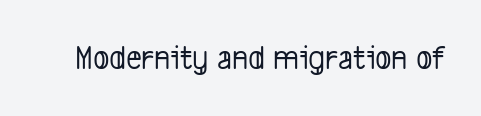
A typesetter would call this proportional, since set widths differ per character. Students, note that the glyphs here touch the page at normal intervals. Rule under the text: the space is simply empty. Observe the absence of serifs on each vertical stroke in this sample.
